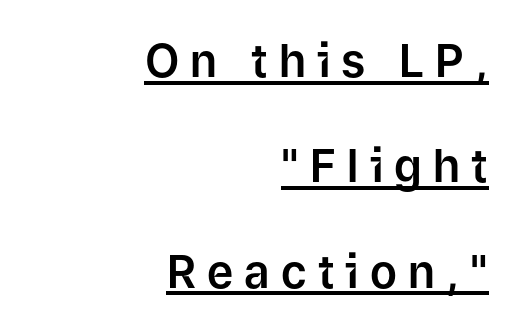
{"serif": "no", "italic": "no", "width": "normal", "stroke_contrast": "low", "x_height": "medium", "monospaced": "no", "underline": "yes", "align": "right", "line_spacing": "loose", "line_spacing_ratio": 2.34, "letter_spacing": "wide", "letter_spacing_em": 0.25, "glyph_px": 45}
